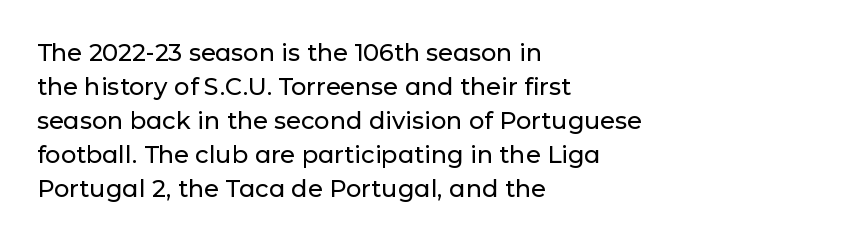
Q: Is the text italic (slanted)? A: No, it is upright.
Q: Is the text underlined? A: No.
Q: How is the paragraph aligned? A: Left-aligned.
Q: Is the spacing between letters normal or unusually wide? A: Normal.
Q: Is the spacing between lines tight, normal or loose? A: Normal.
